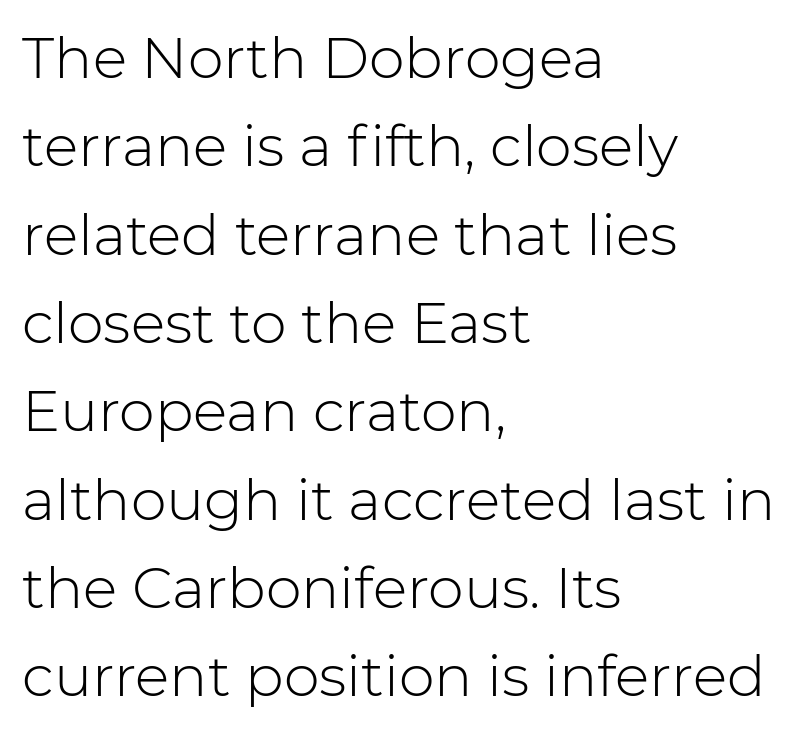
This block has exactly the height ordinary leading produces. Proportional: the letters do not fall into vertical columns. Check the space under the baseline: it is left empty. Honestly, the letter spacing is just normal — you wouldn't notice it. The rendering anchors every line to the left-hand side.
